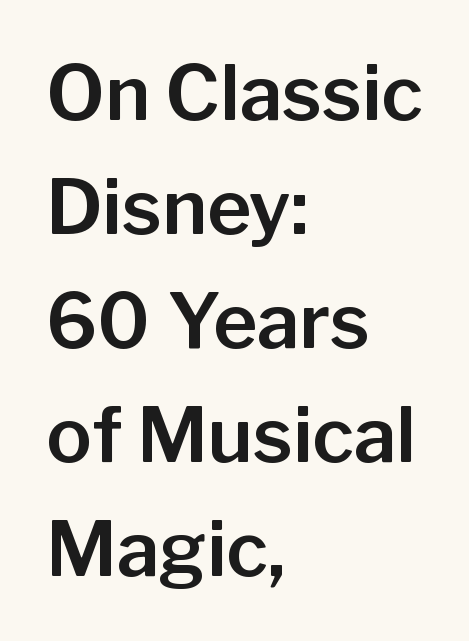
These lines are rendered in a variable-pitch font. Compared with typical paragraphs, the rows here are spaced about the same. Nobody drew a line under any word here. You can tell it's not italic because the verticals are truly vertical.
